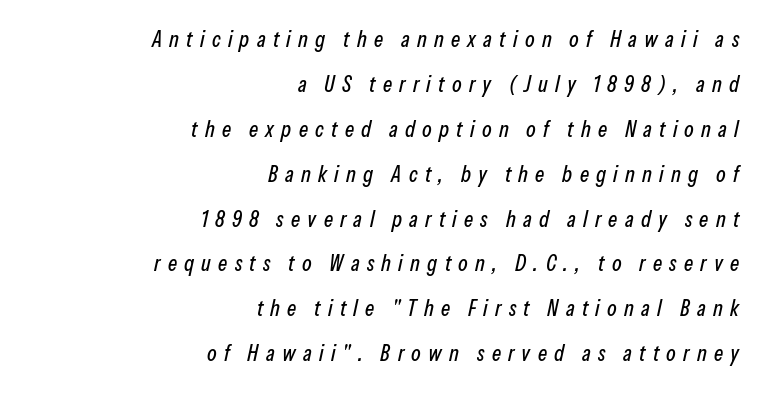
Q: Is the text italic (slanted)? A: Yes, it leans right by about 13 degrees.
Q: Is the text underlined? A: No.
Q: How is the paragraph aligned? A: Right-aligned.
Q: Is the spacing between letters normal or unusually wide? A: Unusually wide.
Q: Is the spacing between lines tight, normal or loose? A: Loose.
